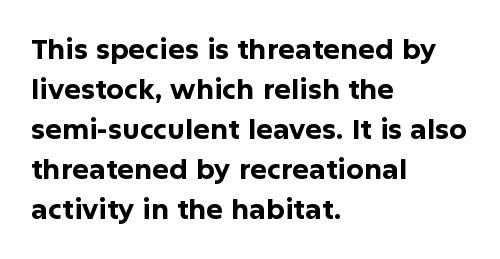
The space beneath each line is pristine and unruled. Layout note: lines flush left. How would I describe the line gaps? Plain and ordinary. The letters advance in unequal steps, a hallmark of proportional type. Is the type bold? Yes — the strokes are clearly thick and heavy.
